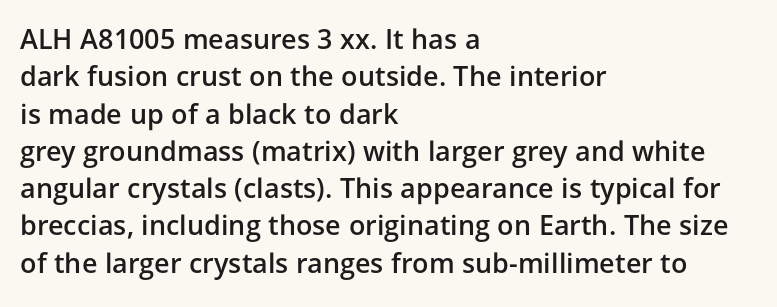
Q: Is the text bold? A: Semi-bold.
Q: Is the text italic (slanted)? A: No, it is upright.
Q: Is the text underlined? A: No.
Q: How is the paragraph aligned? A: Left-aligned.
Q: Is the spacing between letters normal or unusually wide? A: Normal.
Q: Is the spacing between lines tight, normal or loose? A: Normal.
